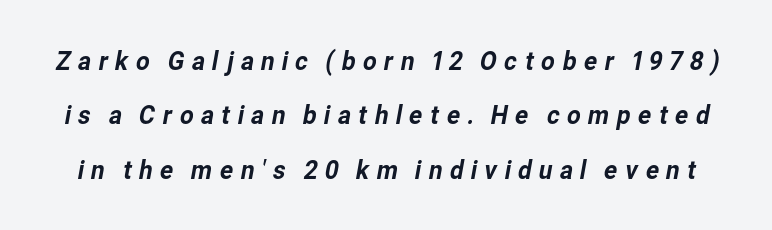
Q: Is the text underlined? A: No.
Q: Is the spacing between letters normal or unusually wide? A: Unusually wide.
Q: Is the spacing between lines tight, normal or loose? A: Loose.
